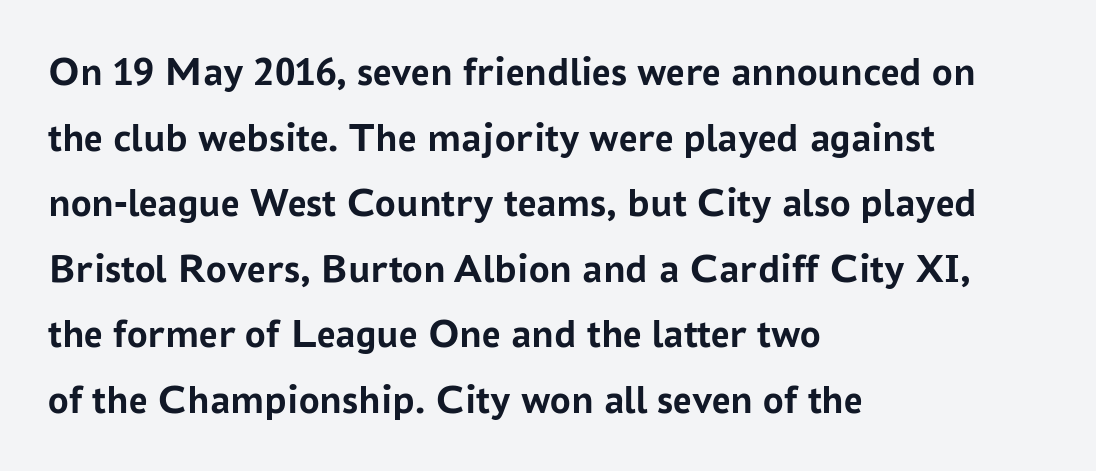
Q: Is the text bold? A: Yes.
Q: Is the text italic (slanted)? A: No, it is upright.
Q: Is the typeface a serif or a sans-serif typeface? A: Sans-serif.
Q: Is the text underlined? A: No.
Q: How is the paragraph aligned? A: Left-aligned.
Q: Is the spacing between letters normal or unusually wide? A: Normal.
Q: Is the spacing between lines tight, normal or loose? A: Normal.
Q: Width (condensed, normal, or wide)? A: Normal.
Q: Stroke contrast? A: Low.
Q: x-height? A: Medium.
Q: Monospaced? A: No.
